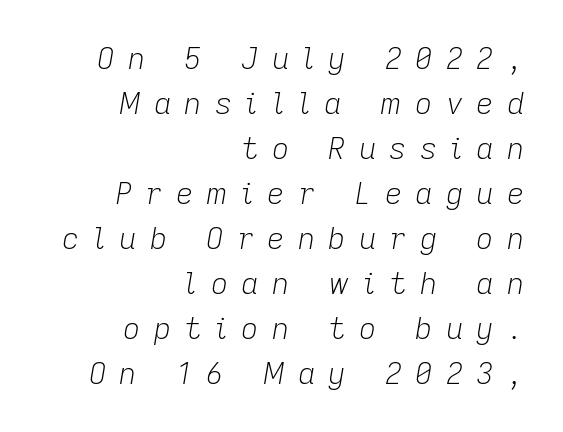
{"italic": "yes", "lean": "right", "slant_degrees": 9, "bold": "no", "weight": "light", "width": "normal", "stroke_contrast": "low", "x_height": "medium", "monospaced": "no", "underline": "no", "align": "right", "line_spacing": "normal", "line_spacing_ratio": 1.5, "letter_spacing": "wide", "letter_spacing_em": 0.44, "glyph_px": 30}
